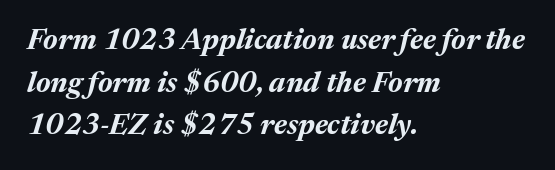
{"italic": "yes", "lean": "right", "slant_degrees": 17, "bold": "yes", "weight": "bold", "width": "normal", "stroke_contrast": "medium", "x_height": "medium", "monospaced": "no", "underline": "no", "align": "left", "line_spacing": "normal", "line_spacing_ratio": 1.47, "letter_spacing": "normal", "letter_spacing_em": 0.0, "glyph_px": 29}
